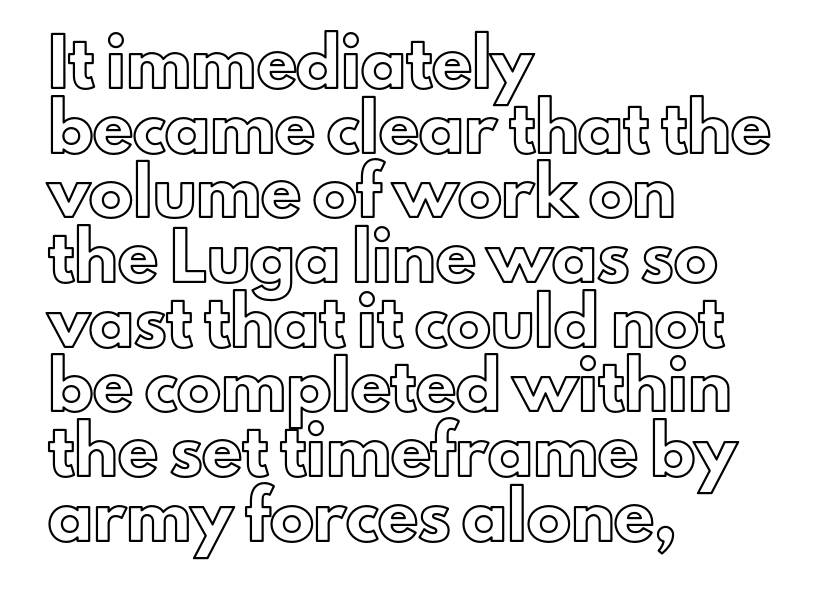
Q: Is the text italic (slanted)? A: No, it is upright.
Q: Is the text underlined? A: No.
Q: How is the paragraph aligned? A: Left-aligned.
Q: Is the spacing between letters normal or unusually wide? A: Normal.
Q: Is the spacing between lines tight, normal or loose? A: Normal.
Q: Width (condensed, normal, or wide)? A: Normal.
Q: x-height? A: Small.
Q: Monospaced? A: No.
